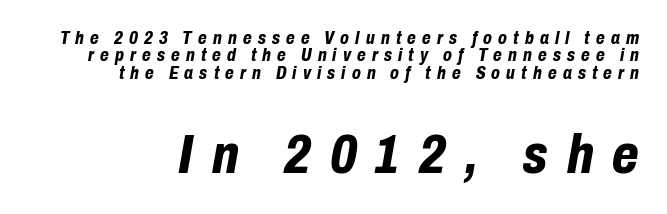
Q: Is the text bold? A: Yes.
Q: Is the text italic (slanted)? A: Yes, it leans right by about 10 degrees.
Q: Is the text underlined? A: No.
Q: Is the spacing between letters normal or unusually wide? A: Unusually wide.
Q: Is the spacing between lines tight, normal or loose? A: Tight.
Q: Which block of text is set in a larger size, the first (top) or the second (bottom)? A: The second (bottom) one.
Q: Width (condensed, normal, or wide)? A: Condensed.
Q: Stroke contrast? A: Low.
Q: x-height? A: Medium.
Q: Monospaced? A: No.
